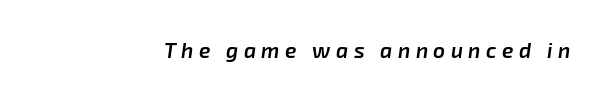
Q: Is the text bold? A: Semi-bold.
Q: Is the text italic (slanted)? A: Yes, it leans right by about 8 degrees.
Q: Is the text underlined? A: No.
Q: Is the spacing between letters normal or unusually wide? A: Unusually wide.
